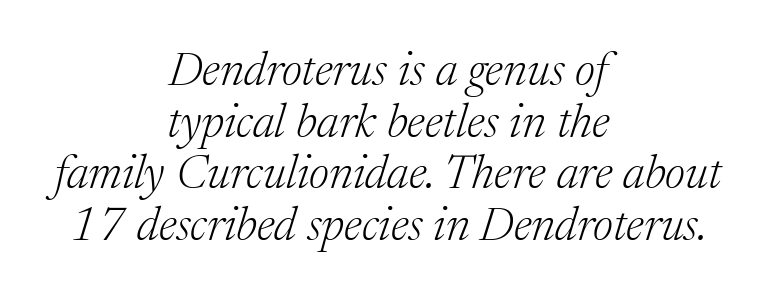
These lines are composed in type with serifs. This rendering leaves character spacing at its baseline value. No chunkiness to these letters — they're not bold. No word sits above an underline. You can tell it's italic because the verticals aren't actually vertical.
